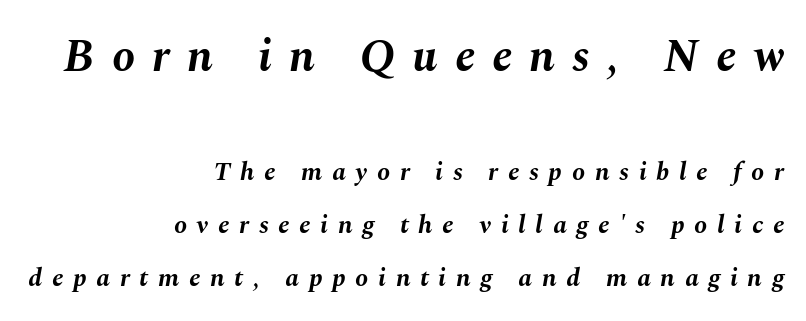
These lines are rendered in a variable-pitch font. Typographic density is high because the face is bold. Visually the block forms a straight wall on the right and a jagged coastline on the left. Descenders are the only things crossing below the line. These lines stand farther apart than default settings would place them. Short note: letters widely spaced.
